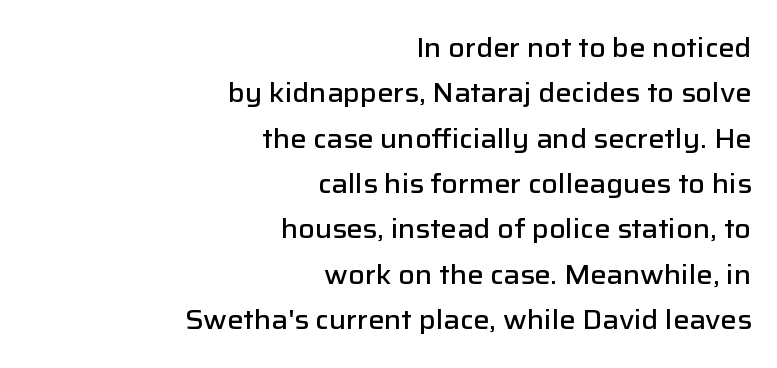
Q: Is the text bold? A: Semi-bold.
Q: Is the text italic (slanted)? A: No, it is upright.
Q: Is the text underlined? A: No.
Q: How is the paragraph aligned? A: Right-aligned.
Q: Is the spacing between letters normal or unusually wide? A: Normal.
Q: Is the spacing between lines tight, normal or loose? A: Normal.
